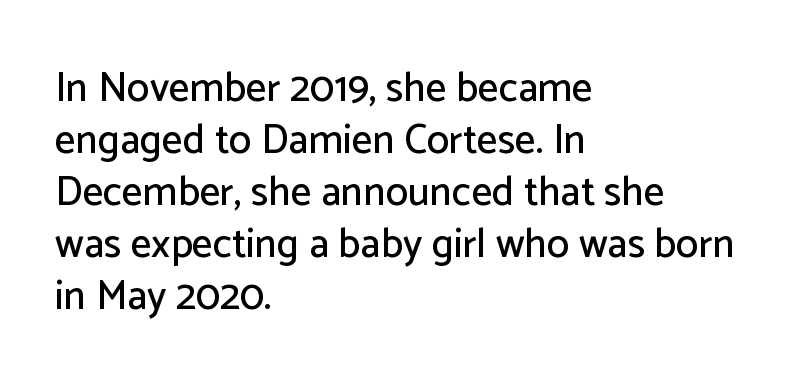
The image shows 41 px sans-serif type, upright; set left-aligned, normal line spacing (1.27x), normal letter spacing, not underlined; low stroke contrast and a medium x-height.
